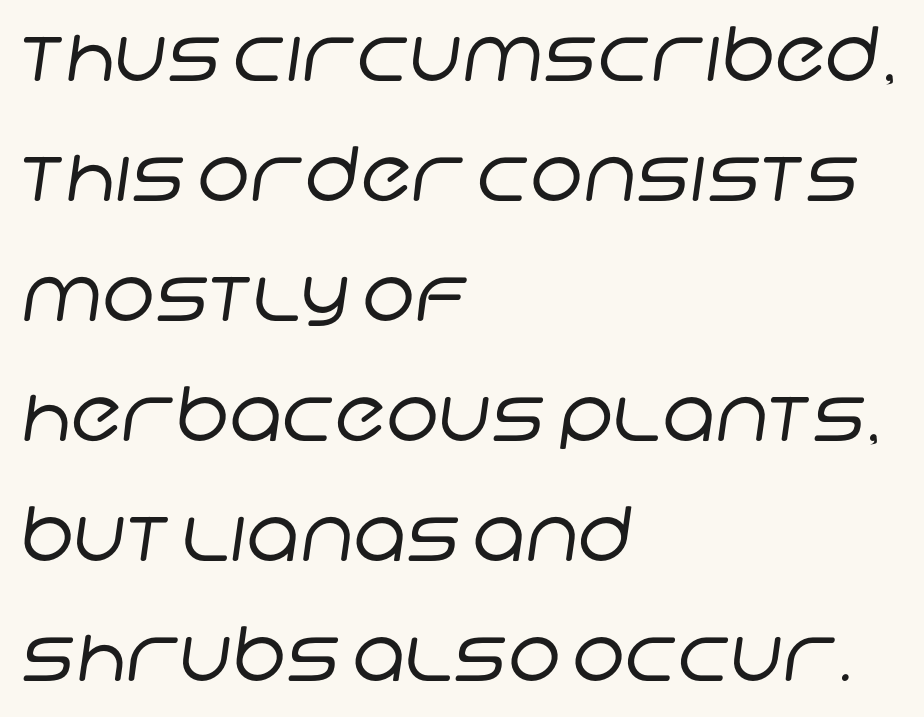
Q: Is the text bold? A: No.
Q: Is the typeface a serif or a sans-serif typeface? A: Sans-serif.
Q: Is the text underlined? A: No.
Q: How is the paragraph aligned? A: Left-aligned.
Q: Is the spacing between letters normal or unusually wide? A: Normal.
Q: Is the spacing between lines tight, normal or loose? A: Normal.
Q: Width (condensed, normal, or wide)? A: Normal.
Q: Stroke contrast? A: Low.
Q: x-height? A: Large.
Q: Monospaced? A: No.
